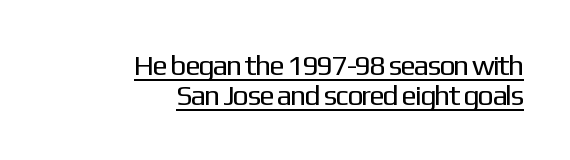
The letters advance in unequal steps, a hallmark of proportional type. Tracking here is standard; glyphs follow each other at the usual distance. These characters rest on top of a visible drawn line. Cramped leading.
